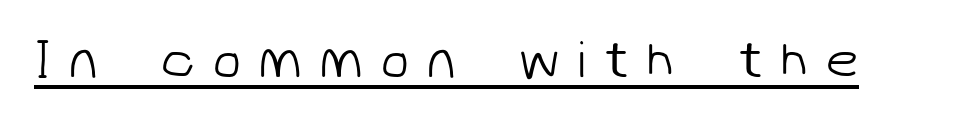
You can see a thin bar hugging the bottom of the glyphs. You could not count columns in this text — the font is proportionally spaced. Glyph-to-glyph distance is far greater than everyday printed text. Heft: none added — not bold. The rendering shows plain stroke endings on the letterforms — a sans-serif design.
